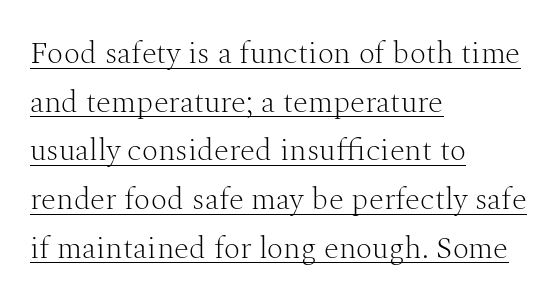
The image shows 31 px light serif type, upright; set left-aligned, normal line spacing (1.57x), normal letter spacing, underlined; medium stroke contrast and a medium x-height.
